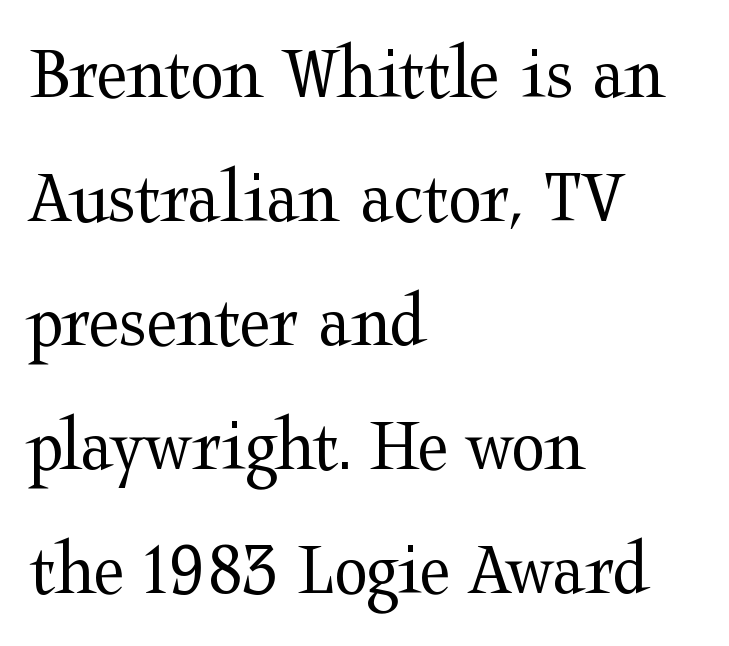
The image shows 78 px regular-weight, wide serif type, upright; set left-aligned, normal line spacing (1.59x), normal letter spacing, not underlined; medium stroke contrast and a medium x-height.
